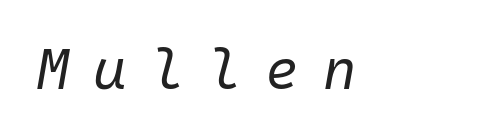
Q: Is the text bold? A: No.
Q: Is the text italic (slanted)? A: Yes, it leans right by about 10 degrees.
Q: Is the text underlined? A: No.
Q: Is the spacing between letters normal or unusually wide? A: Unusually wide.
Q: Width (condensed, normal, or wide)? A: Normal.
Q: Stroke contrast? A: Low.
Q: x-height? A: Medium.
Q: Monospaced? A: Yes.
